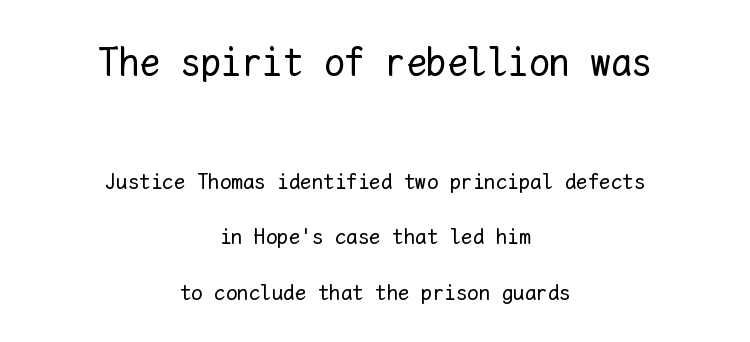
{"italic": "no", "bold": "no", "weight": "regular", "width": "normal", "stroke_contrast": "low", "x_height": "medium", "monospaced": "yes", "underline": "no", "align": "center", "line_spacing": "loose", "line_spacing_ratio": 2.4, "letter_spacing": "normal", "letter_spacing_em": 0.0, "larger_block": "first", "size_ratio": 1.78, "glyph_px": 41}
